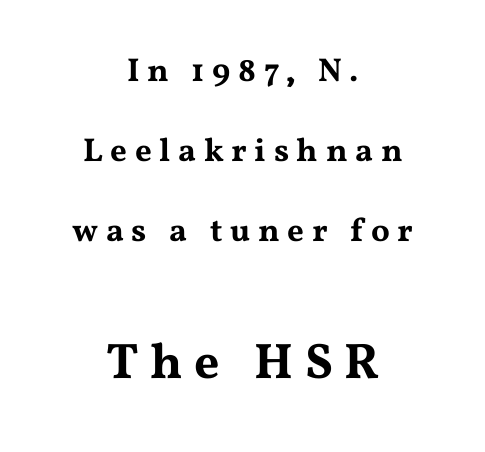
{"serif": "yes", "italic": "no", "width": "wide", "stroke_contrast": "medium", "x_height": "medium", "monospaced": "no", "underline": "no", "align": "center", "line_spacing": "loose", "line_spacing_ratio": 2.42, "letter_spacing": "wide", "letter_spacing_em": 0.23, "larger_block": "second", "size_ratio": 1.52, "glyph_px": 50}
